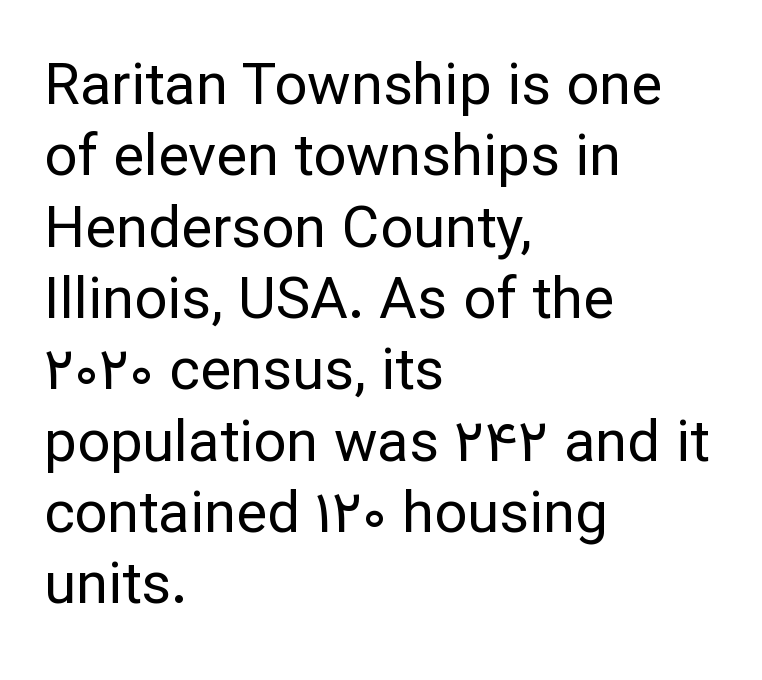
Q: Is the text bold? A: No.
Q: Is the text italic (slanted)? A: No, it is upright.
Q: Is the typeface a serif or a sans-serif typeface? A: Sans-serif.
Q: Is the text underlined? A: No.
Q: How is the paragraph aligned? A: Left-aligned.
Q: Is the spacing between letters normal or unusually wide? A: Normal.
Q: Width (condensed, normal, or wide)? A: Normal.
Q: Stroke contrast? A: Low.
Q: x-height? A: Medium.
Q: Monospaced? A: No.
